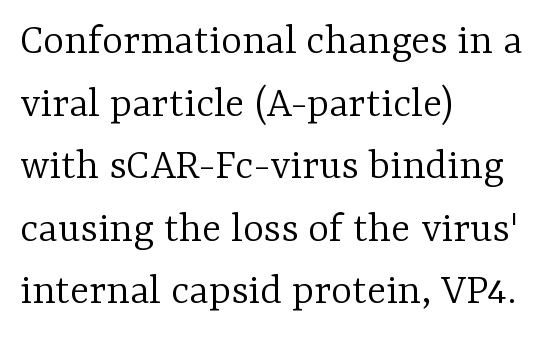
In CSS terms this would be text-align: left. The space beneath each line is pristine and unruled. You could call the tracking neutral — neither tight nor loose. Ink coverage per letter is moderate at most. Posture: vertical. Baseline-to-baseline distance is the conventional proportion of letter height.
